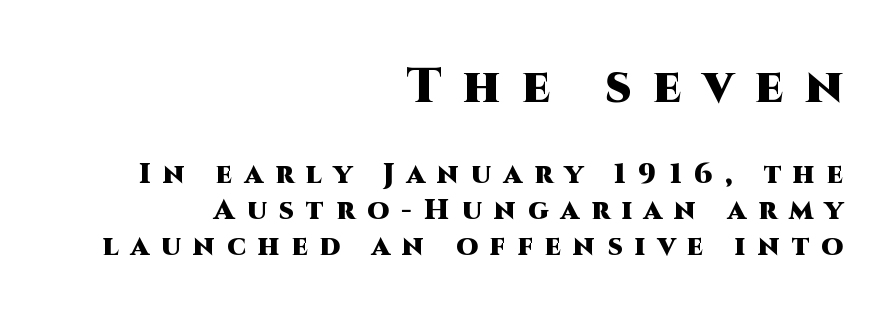
{"serif": "no", "italic": "no", "bold": "yes", "weight": "heavy", "width": "normal", "stroke_contrast": "high", "x_height": "large", "monospaced": "no", "underline": "no", "align": "right", "line_spacing": "normal", "line_spacing_ratio": 1.28, "letter_spacing": "wide", "letter_spacing_em": 0.44, "larger_block": "first", "size_ratio": 1.75, "glyph_px": 49}
